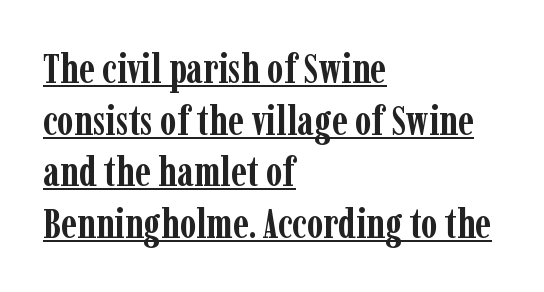
Q: Is the text bold? A: Yes.
Q: Is the text italic (slanted)? A: No, it is upright.
Q: Is the typeface a serif or a sans-serif typeface? A: Serif.
Q: Is the text underlined? A: Yes.
Q: How is the paragraph aligned? A: Left-aligned.
Q: Is the spacing between letters normal or unusually wide? A: Normal.
Q: Width (condensed, normal, or wide)? A: Condensed.
Q: Stroke contrast? A: Low.
Q: x-height? A: Medium.
Q: Monospaced? A: No.
